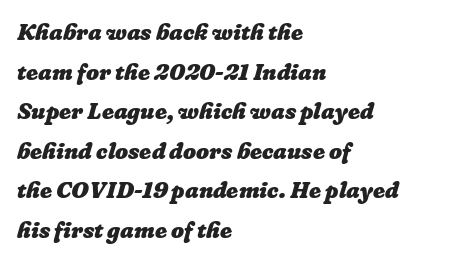
The image shows 23 px bold type; set left-aligned, line spacing 1.72x, normal letter spacing, not underlined.
